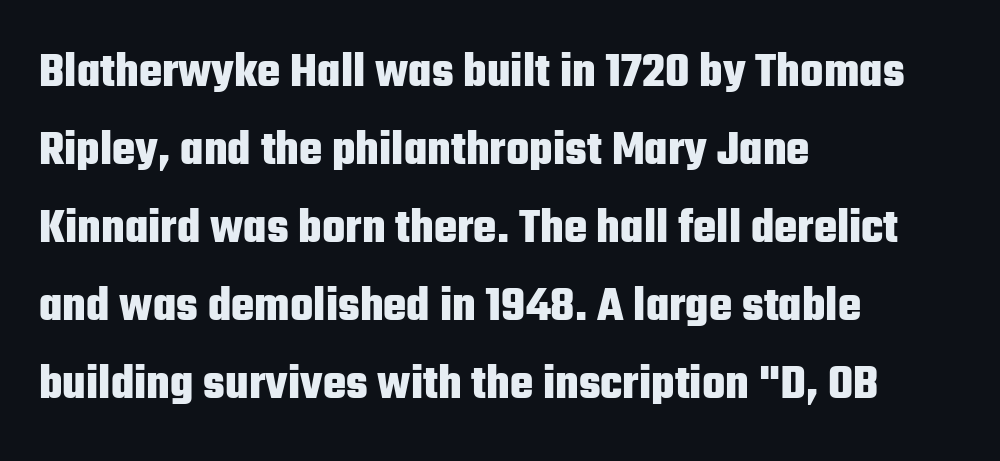
Nothing unusual about the tracking: characters are spaced as the font intends. Layout note: lines flush left. Varying glyph widths throughout — classic text-font behaviour. Beneath every word, the page is bare.
